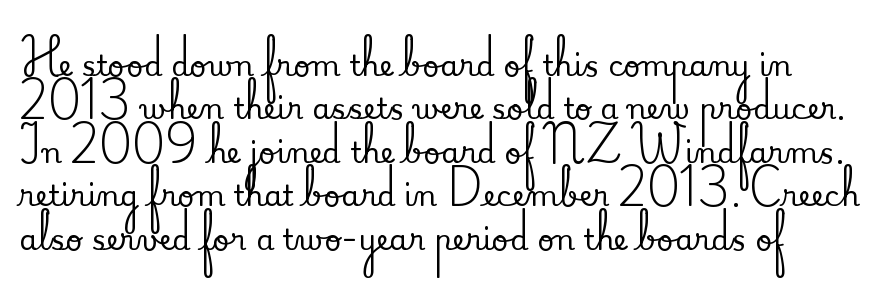
The rows are spaced the way most documents space them. Tracking value appears to be zero — textbook default spacing. Anything drawn beneath the words? Only blank space. The typography opts for an upright posture over an oblique one. A typesetter would call this proportional, since set widths differ per character.
